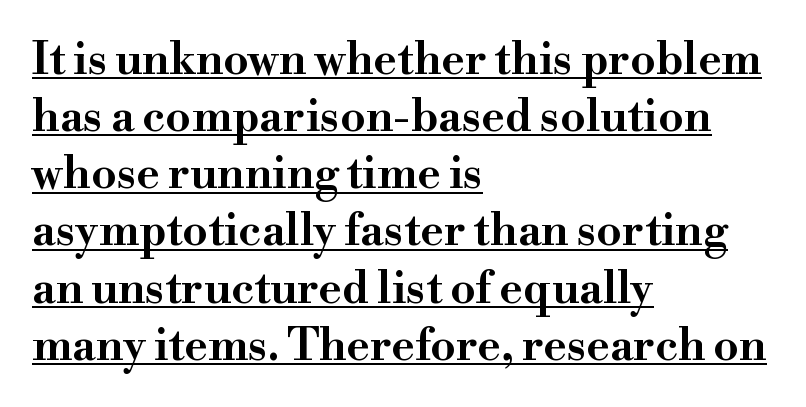
The image shows 45 px wide serif type, upright; set left-aligned, normal line spacing (1.27x), normal letter spacing, underlined; high stroke contrast and a small x-height.
